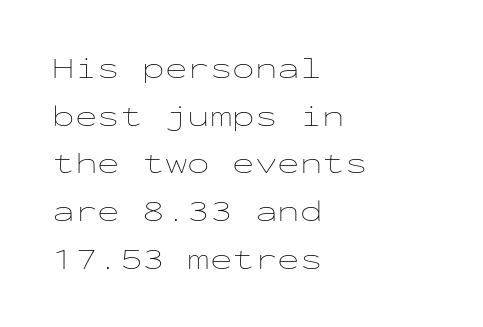
Fixed-width glyphs throughout — classic coding-font behaviour. Anything drawn beneath the words? Only blank space. Leftover space on each line is placed entirely after the last word. The horizontal fit of the characters is conventional and even.
